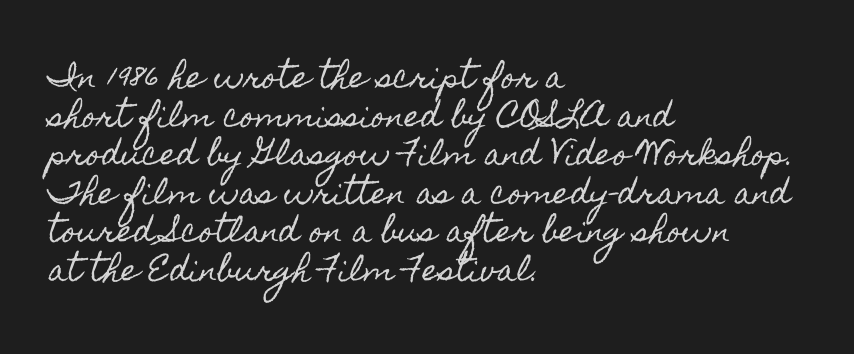
Line starts are locked; line ends wander. Summary of vertical rhythm: regular, with standard interline spacing. Honestly, the letter spacing is just normal — you wouldn't notice it. Note the varied advance widths — an 'i' is clearly narrower than an 'm'. This rendering features lettering with no underline.
